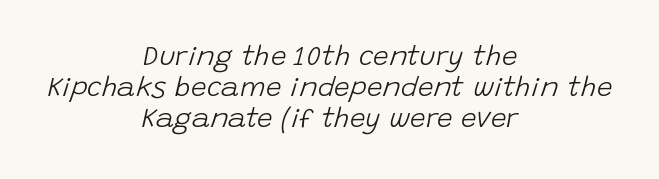
Q: Is the text bold? A: No.
Q: Is the text italic (slanted)? A: Yes, it leans right by about 15 degrees.
Q: Is the text underlined? A: No.
Q: How is the paragraph aligned? A: Centered.
Q: Is the spacing between letters normal or unusually wide? A: Normal.
Q: Is the spacing between lines tight, normal or loose? A: Tight.
Q: Width (condensed, normal, or wide)? A: Normal.
Q: Stroke contrast? A: Low.
Q: x-height? A: Large.
Q: Monospaced? A: No.
